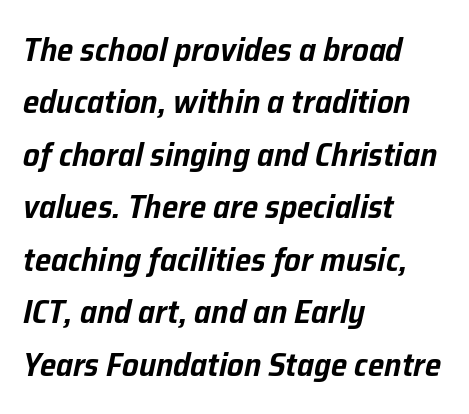
The letterforms sit shoulder to shoulder at normal distance. A typesetter would call this proportional, since set widths differ per character. The leading is moderate, giving the passage an even texture. This rendering features lettering with no underline. The text block is weighted toward the left margin, trailing off unevenly rightward.
